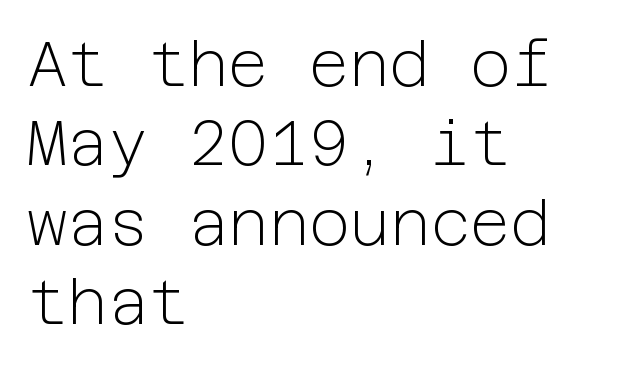
Q: Is the text bold? A: No.
Q: Is the text italic (slanted)? A: No, it is upright.
Q: Is the typeface a serif or a sans-serif typeface? A: Sans-serif.
Q: Is the text underlined? A: No.
Q: How is the paragraph aligned? A: Left-aligned.
Q: Is the spacing between letters normal or unusually wide? A: Normal.
Q: Is the spacing between lines tight, normal or loose? A: Normal.
Q: Width (condensed, normal, or wide)? A: Normal.
Q: Stroke contrast? A: Low.
Q: x-height? A: Medium.
